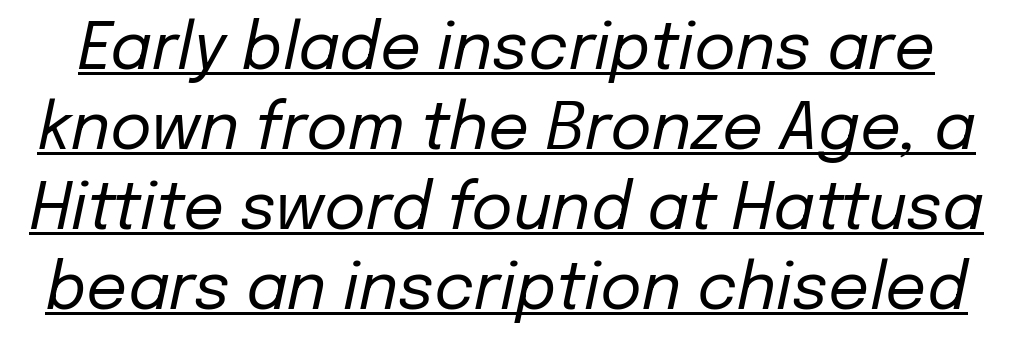
Q: Is the text bold? A: No.
Q: Is the text italic (slanted)? A: Yes, it leans right by about 12 degrees.
Q: Is the text underlined? A: Yes.
Q: Is the spacing between letters normal or unusually wide? A: Normal.
Q: Is the spacing between lines tight, normal or loose? A: Normal.
Q: Width (condensed, normal, or wide)? A: Normal.
Q: Stroke contrast? A: Low.
Q: x-height? A: Medium.
Q: Monospaced? A: No.
